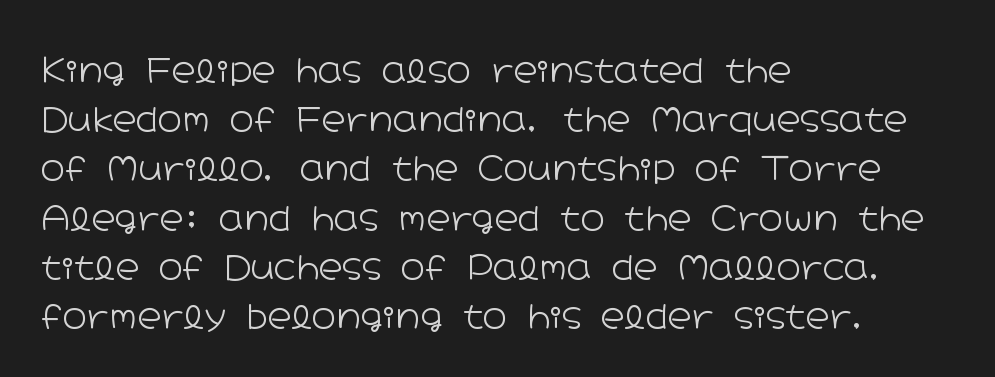
{"serif": "no", "italic": "no", "bold": "no", "weight": "light", "width": "wide", "stroke_contrast": "low", "x_height": "medium", "monospaced": "no", "underline": "no", "align": "left", "line_spacing": "normal", "line_spacing_ratio": 1.49, "letter_spacing": "normal", "letter_spacing_em": 0.0, "glyph_px": 33}
